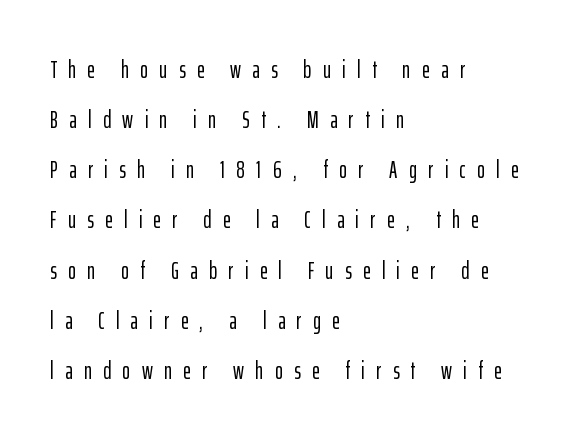
Q: Is the text italic (slanted)? A: No, it is upright.
Q: Is the text underlined? A: No.
Q: How is the paragraph aligned? A: Left-aligned.
Q: Is the spacing between letters normal or unusually wide? A: Unusually wide.
Q: Is the spacing between lines tight, normal or loose? A: Loose.
